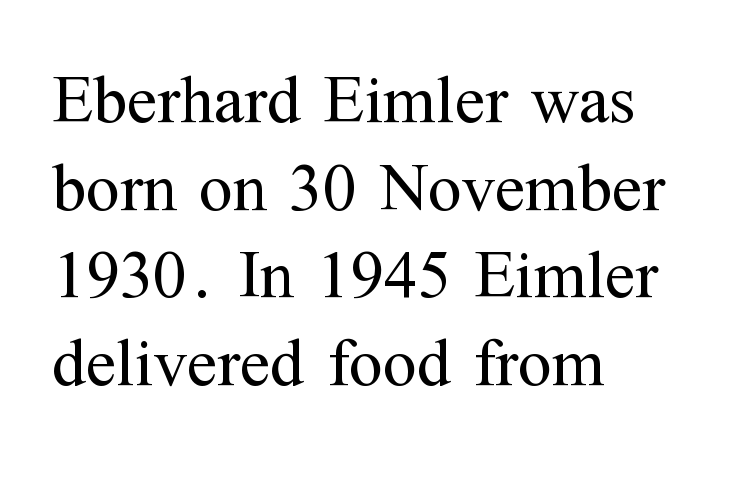
Q: Is the text bold? A: No.
Q: Is the text italic (slanted)? A: No, it is upright.
Q: Is the typeface a serif or a sans-serif typeface? A: Serif.
Q: Is the text underlined? A: No.
Q: How is the paragraph aligned? A: Left-aligned.
Q: Is the spacing between letters normal or unusually wide? A: Normal.
Q: Is the spacing between lines tight, normal or loose? A: Normal.
Q: Width (condensed, normal, or wide)? A: Normal.
Q: Stroke contrast? A: Medium.
Q: x-height? A: Medium.
Q: Monospaced? A: No.
